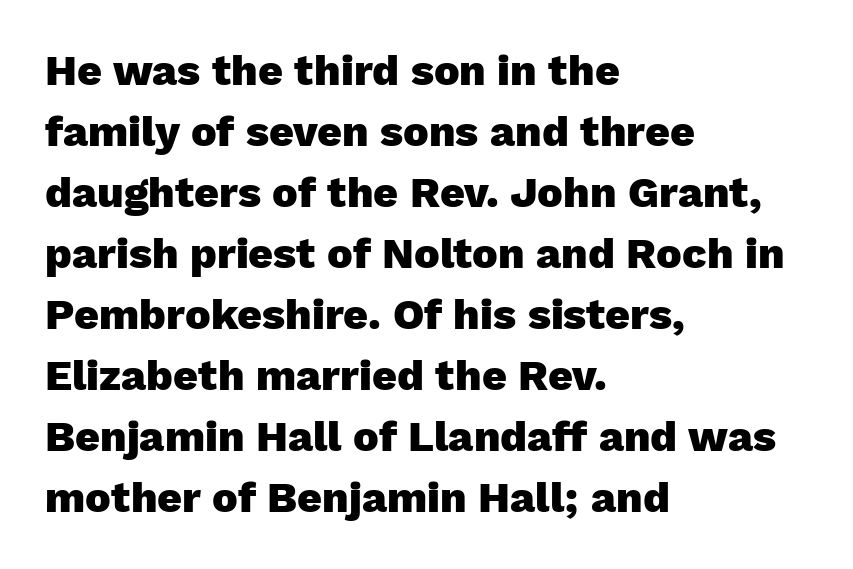
The image shows 43 px heavy sans-serif type, upright; set left-aligned, normal line spacing (1.42x), normal letter spacing, not underlined; low stroke contrast and a medium x-height.
